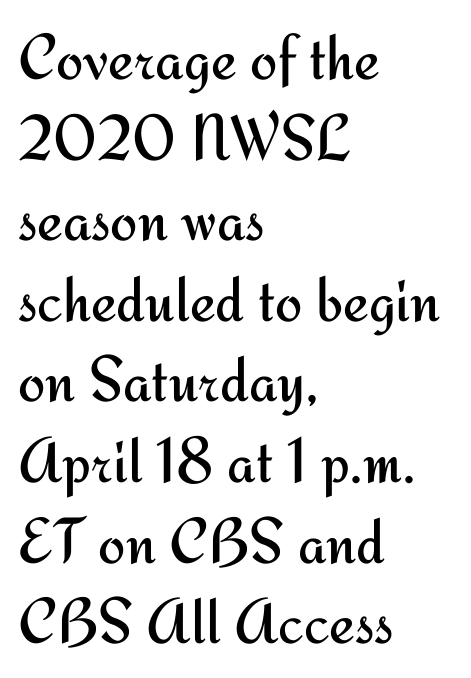
The image shows 65 px regular-weight sans-serif type, upright; set left-aligned, line spacing 1.24x, normal letter spacing, not underlined; medium stroke contrast and a small x-height.
